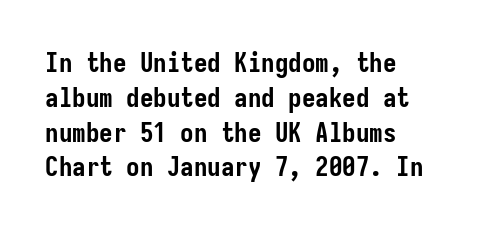
Q: Is the text bold? A: Yes.
Q: Is the text italic (slanted)? A: No, it is upright.
Q: Is the text underlined? A: No.
Q: How is the paragraph aligned? A: Left-aligned.
Q: Is the spacing between letters normal or unusually wide? A: Normal.
Q: Is the spacing between lines tight, normal or loose? A: Normal.
